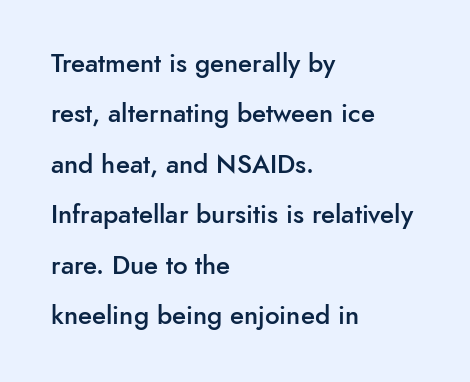
{"italic": "no", "bold": "semi", "underline": "no", "align": "left", "line_spacing": "loose", "line_spacing_ratio": 1.94, "letter_spacing": "normal", "letter_spacing_em": 0.0, "glyph_px": 26}
